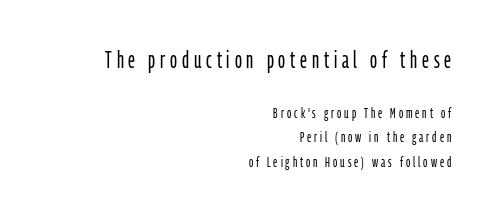
Q: Is the text bold? A: No.
Q: Is the text italic (slanted)? A: No, it is upright.
Q: Is the text underlined? A: No.
Q: How is the paragraph aligned? A: Right-aligned.
Q: Is the spacing between letters normal or unusually wide? A: Unusually wide.
Q: Which block of text is set in a larger size, the first (top) or the second (bottom)? A: The first (top) one.
